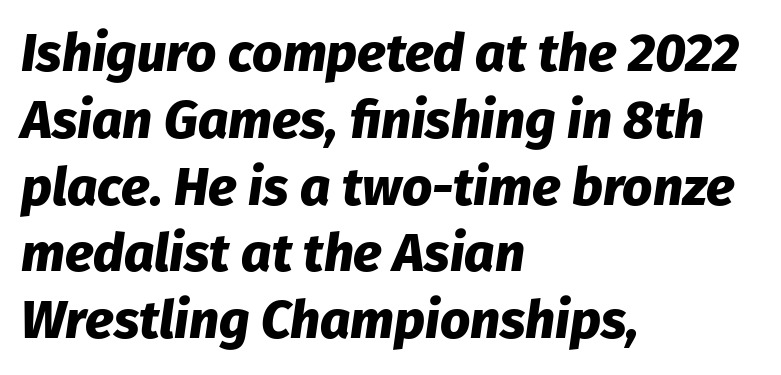
{"italic": "yes", "lean": "right", "slant_degrees": 8, "bold": "yes", "weight": "heavy", "width": "normal", "stroke_contrast": "low", "x_height": "medium", "monospaced": "no", "underline": "no", "align": "left", "line_spacing": "normal", "line_spacing_ratio": 1.26, "letter_spacing": "normal", "letter_spacing_em": 0.0, "glyph_px": 53}
